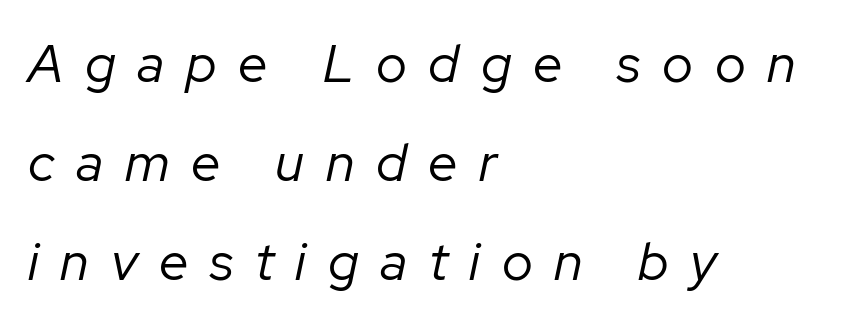
{"italic": "yes", "lean": "right", "slant_degrees": 12, "bold": "no", "weight": "regular", "width": "normal", "stroke_contrast": "low", "x_height": "medium", "monospaced": "no", "underline": "no", "align": "left", "line_spacing_ratio": 1.87, "letter_spacing": "wide", "letter_spacing_em": 0.41, "glyph_px": 53}
